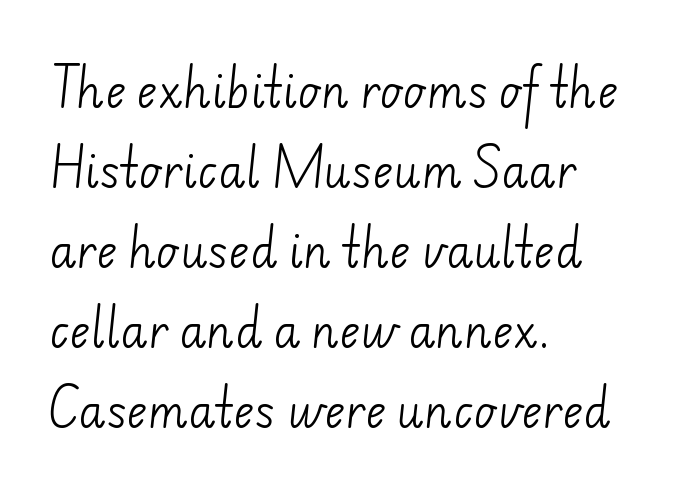
The image shows 44 px light sans-serif type; set left-aligned, line spacing 1.82x, normal letter spacing, not underlined; low stroke contrast and a small x-height.
